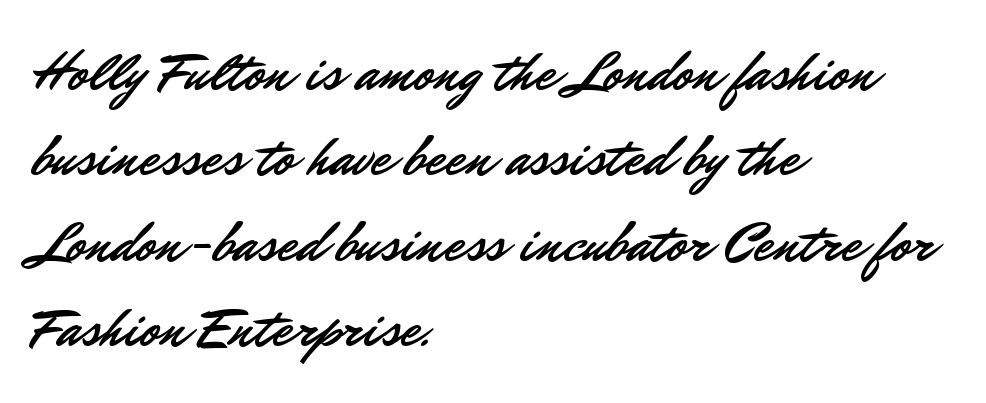
The image shows 57 px sans-serif type; set left-aligned, normal line spacing (1.5x), normal letter spacing, not underlined; low stroke contrast and a small x-height.
